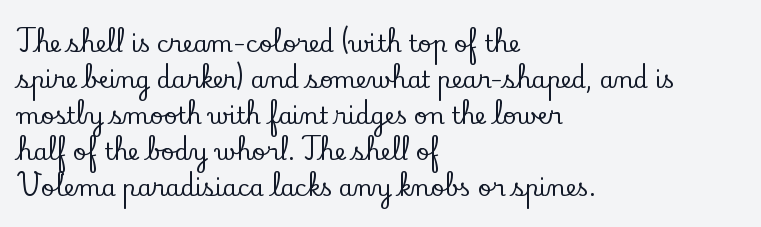
Q: Is the text italic (slanted)? A: No, it is upright.
Q: Is the text underlined? A: No.
Q: How is the paragraph aligned? A: Left-aligned.
Q: Is the spacing between letters normal or unusually wide? A: Normal.
Q: Is the spacing between lines tight, normal or loose? A: Normal.
